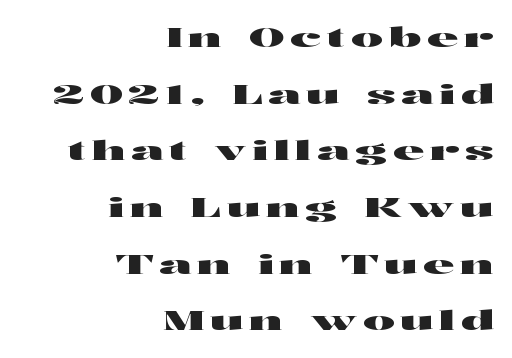
{"italic": "no", "underline": "no", "align": "right", "line_spacing": "loose", "line_spacing_ratio": 2.1, "letter_spacing": "wide", "letter_spacing_em": 0.21, "glyph_px": 27}
